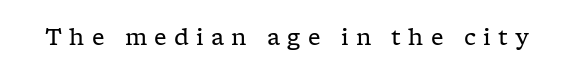
The image shows 22 px text type, upright; set unusually wide letter spacing (+0.33 em), not underlined.
